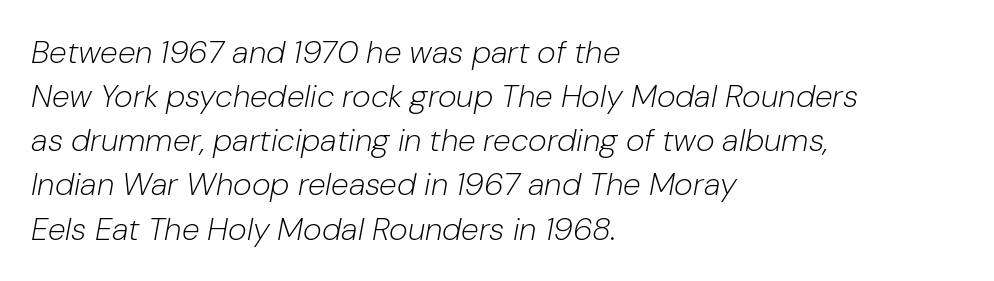
{"italic": "yes", "lean": "right", "slant_degrees": 10, "bold": "no", "weight": "light", "width": "normal", "stroke_contrast": "low", "x_height": "medium", "monospaced": "no", "underline": "no", "align": "left", "line_spacing": "normal", "line_spacing_ratio": 1.38, "letter_spacing": "normal", "letter_spacing_em": 0.0, "glyph_px": 32}
